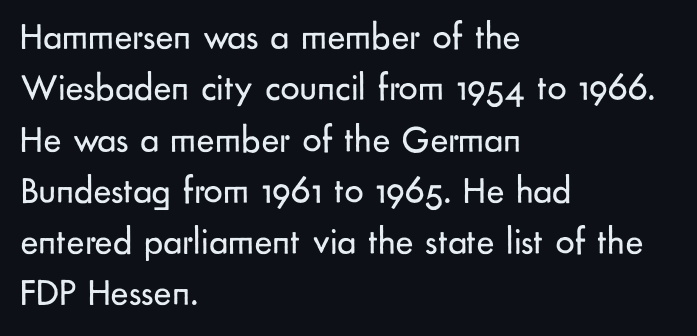
Nope, no serifs anywhere on these letters. Here the designer chose a conventional face with non-uniform glyph widths. Vertical spacing — default. Letters rest on an invisible, unmarked baseline.
